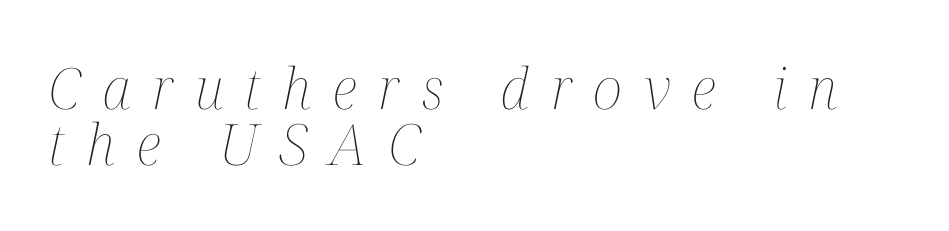
{"italic": "yes", "lean": "right", "slant_degrees": 12, "bold": "no", "weight": "thin", "width": "condensed", "stroke_contrast": "medium", "x_height": "medium", "monospaced": "no", "underline": "no", "align": "left", "line_spacing": "tight", "line_spacing_ratio": 0.99, "letter_spacing": "wide", "letter_spacing_em": 0.38, "glyph_px": 57}
